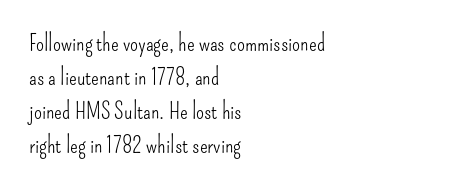
The image shows 23 px text type, upright; set left-aligned, normal line spacing (1.48x), normal letter spacing, not underlined.
